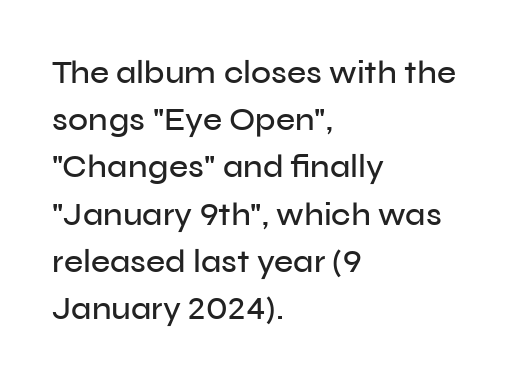
Q: Is the text italic (slanted)? A: No, it is upright.
Q: Is the typeface a serif or a sans-serif typeface? A: Sans-serif.
Q: Is the text underlined? A: No.
Q: How is the paragraph aligned? A: Left-aligned.
Q: Is the spacing between letters normal or unusually wide? A: Normal.
Q: Is the spacing between lines tight, normal or loose? A: Normal.
Q: Width (condensed, normal, or wide)? A: Normal.
Q: Stroke contrast? A: Low.
Q: x-height? A: Medium.
Q: Monospaced? A: No.
